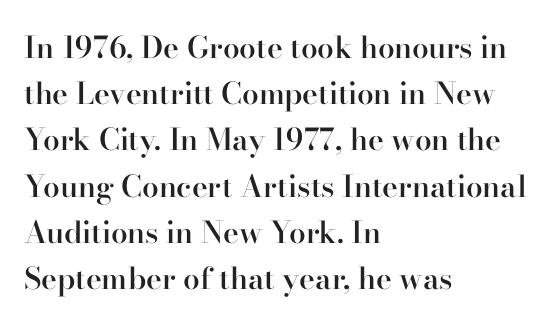
Q: Is the text bold? A: Semi-bold.
Q: Is the text italic (slanted)? A: No, it is upright.
Q: Is the typeface a serif or a sans-serif typeface? A: Serif.
Q: Is the text underlined? A: No.
Q: How is the paragraph aligned? A: Left-aligned.
Q: Is the spacing between letters normal or unusually wide? A: Normal.
Q: Is the spacing between lines tight, normal or loose? A: Normal.
Q: Width (condensed, normal, or wide)? A: Normal.
Q: Stroke contrast? A: High.
Q: x-height? A: Small.
Q: Monospaced? A: No.
